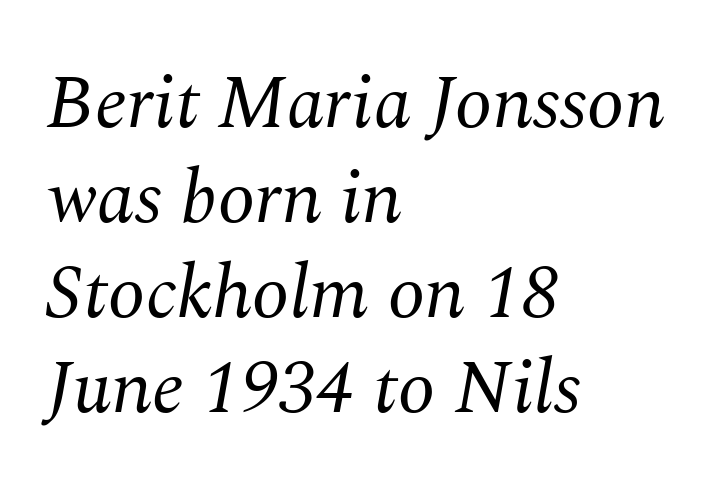
{"serif": "yes", "italic": "yes", "lean": "right", "slant_degrees": 10, "bold": "no", "weight": "regular", "width": "normal", "stroke_contrast": "medium", "x_height": "medium", "monospaced": "no", "underline": "no", "align": "left", "line_spacing": "normal", "line_spacing_ratio": 1.25, "letter_spacing": "normal", "letter_spacing_em": 0.0, "glyph_px": 76}
